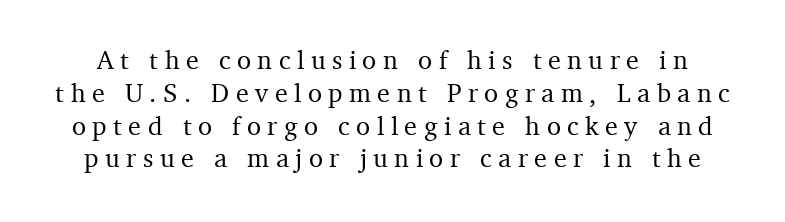
Summary of vertical rhythm: regular, with standard interline spacing. What stands out about the letter spacing? Its width — letters are far apart. Rendered with straight, roman letterforms. The glyphs are unaccompanied by any horizontal stroke below them.
